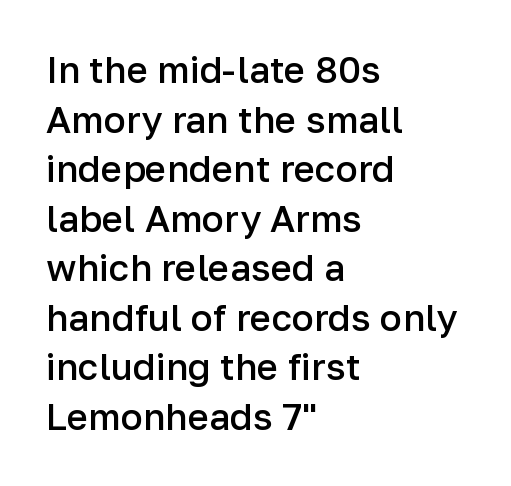
{"serif": "no", "italic": "no", "bold": "semi", "weight": "semibold", "width": "normal", "stroke_contrast": "low", "x_height": "medium", "monospaced": "no", "underline": "no", "align": "left", "line_spacing": "normal", "line_spacing_ratio": 1.34, "letter_spacing": "normal", "letter_spacing_em": 0.0, "glyph_px": 37}
